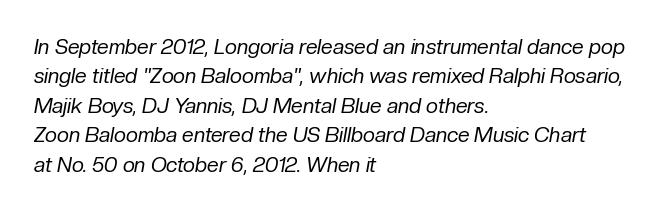
Q: Is the text bold? A: No.
Q: Is the text italic (slanted)? A: Yes, it leans right by about 10 degrees.
Q: Is the text underlined? A: No.
Q: How is the paragraph aligned? A: Left-aligned.
Q: Is the spacing between letters normal or unusually wide? A: Normal.
Q: Is the spacing between lines tight, normal or loose? A: Normal.
